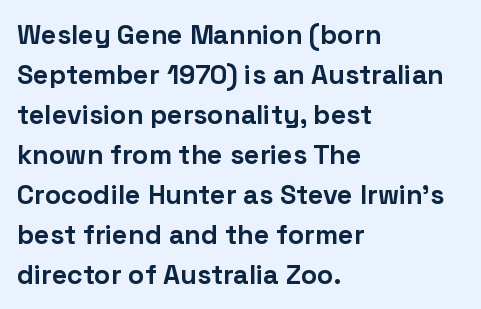
A student would call this left alignment; a typographer would say flush left, rag right. Lines of text with bare space underneath. Does the weight exceed regular? Yes, all the way to bold. Posture: vertical. The rows are spaced the way most documents space them. In terms of letterspacing, this is plain default setting.
